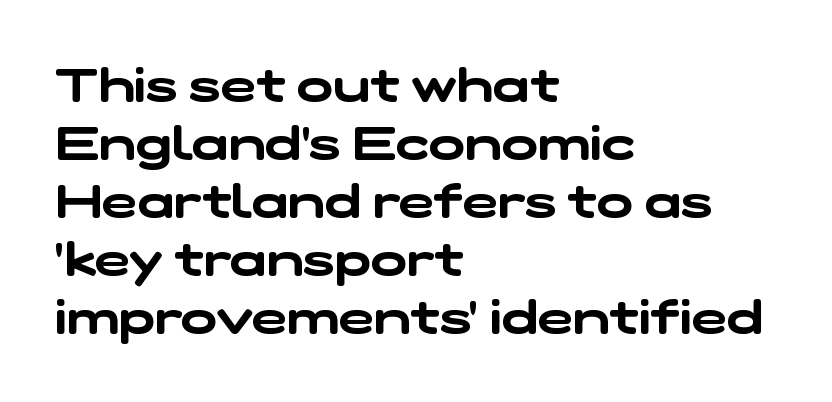
Q: Is the typeface a serif or a sans-serif typeface? A: Sans-serif.
Q: Is the text underlined? A: No.
Q: How is the paragraph aligned? A: Left-aligned.
Q: Is the spacing between letters normal or unusually wide? A: Normal.
Q: Width (condensed, normal, or wide)? A: Wide.
Q: Stroke contrast? A: Low.
Q: x-height? A: Medium.
Q: Monospaced? A: No.
